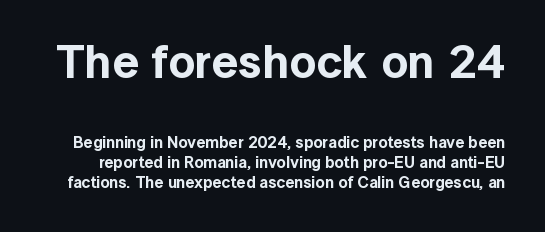
The specimen reads as upright at a glance. The gaps between neighbouring characters are ordinary and unremarkable. The characters display no serif detailing; their extremities are plain. Check the space under the baseline: it is left empty.
